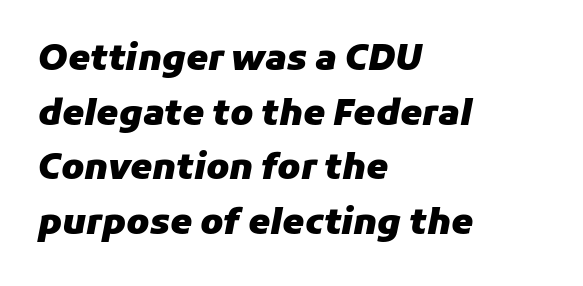
The image shows 35 px heavy type, italic (leaning right); set left-aligned, normal line spacing (1.56x), normal letter spacing, not underlined; low stroke contrast and a medium x-height.
